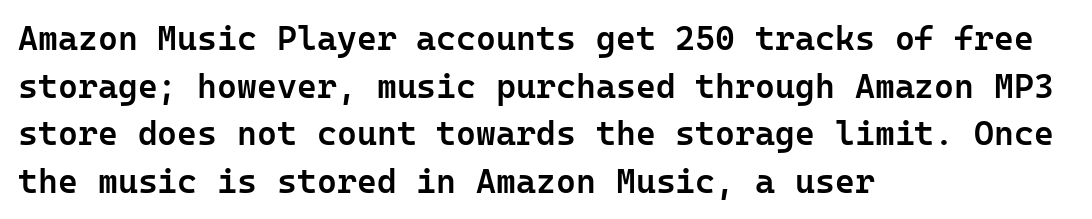
The image shows 34 px semibold sans-serif type, upright; set left-aligned, normal line spacing (1.4x), normal letter spacing, not underlined; low stroke contrast and a medium x-height.
